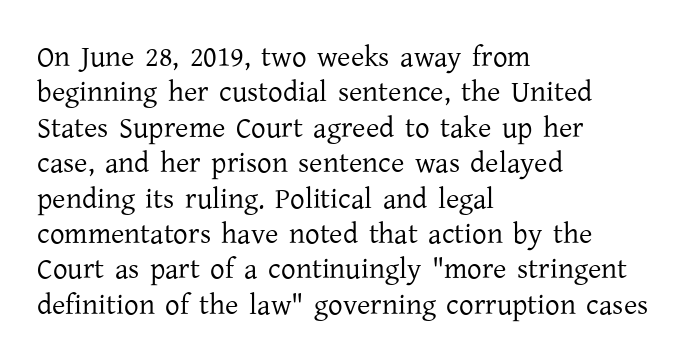
The image shows 29 px regular-weight serif type, upright; set left-aligned, line spacing 1.22x, normal letter spacing, not underlined; low stroke contrast and a medium x-height.
